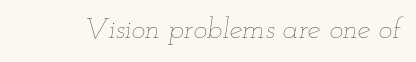
Anything drawn beneath the words? Only blank space. A quiet, ordinary-to-light weight characterises the typeface. In terms of posture, this sample is oblique. Proportional: the letters do not fall into vertical columns.
